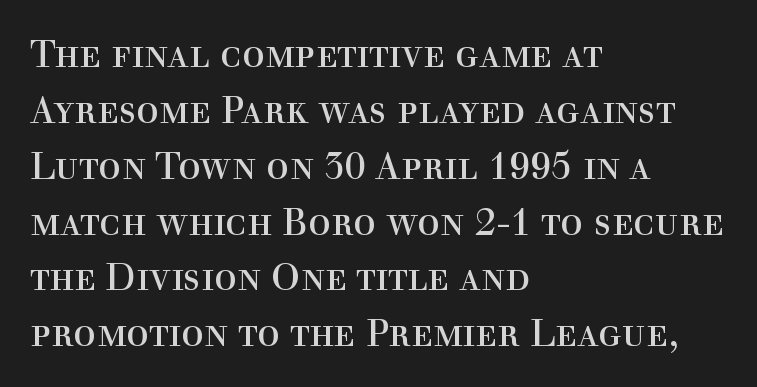
{"serif": "yes", "italic": "no", "bold": "no", "weight": "regular", "width": "normal", "x_height": "medium", "monospaced": "no", "underline": "no", "align": "left", "line_spacing": "normal", "line_spacing_ratio": 1.47, "letter_spacing": "normal", "letter_spacing_em": 0.0, "glyph_px": 38}
